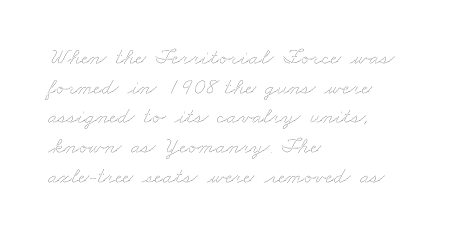
{"bold": "no", "underline": "no", "align": "left", "line_spacing": "normal", "line_spacing_ratio": 1.29, "letter_spacing": "normal", "letter_spacing_em": 0.0, "glyph_px": 23}
